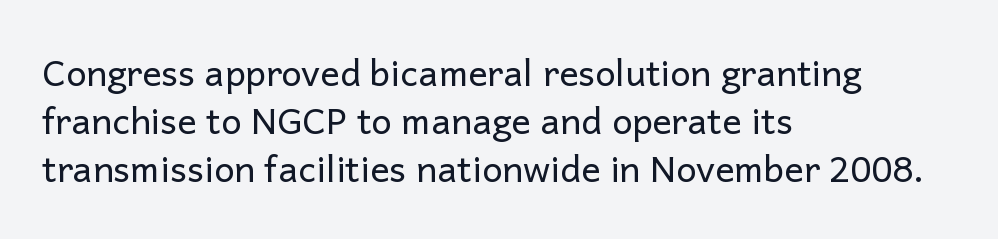
Q: Is the text bold? A: No.
Q: Is the text italic (slanted)? A: No, it is upright.
Q: Is the typeface a serif or a sans-serif typeface? A: Sans-serif.
Q: Is the text underlined? A: No.
Q: How is the paragraph aligned? A: Left-aligned.
Q: Is the spacing between letters normal or unusually wide? A: Normal.
Q: Is the spacing between lines tight, normal or loose? A: Normal.
Q: Width (condensed, normal, or wide)? A: Normal.
Q: Stroke contrast? A: Low.
Q: x-height? A: Medium.
Q: Monospaced? A: No.
